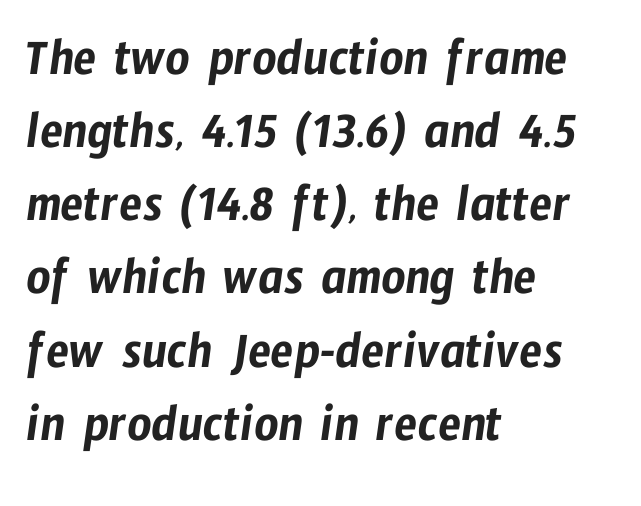
{"serif": "no", "width": "condensed", "stroke_contrast": "low", "x_height": "medium", "monospaced": "no", "underline": "no", "align": "left", "line_spacing": "normal", "line_spacing_ratio": 1.38, "letter_spacing": "normal", "letter_spacing_em": 0.0, "glyph_px": 53}
